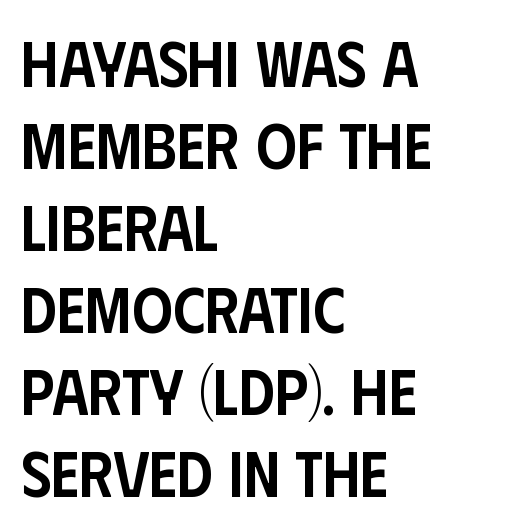
Q: Is the text bold? A: Semi-bold.
Q: Is the text italic (slanted)? A: No, it is upright.
Q: Is the typeface a serif or a sans-serif typeface? A: Sans-serif.
Q: Is the text underlined? A: No.
Q: How is the paragraph aligned? A: Left-aligned.
Q: Is the spacing between letters normal or unusually wide? A: Normal.
Q: Is the spacing between lines tight, normal or loose? A: Normal.
Q: Width (condensed, normal, or wide)? A: Condensed.
Q: Stroke contrast? A: Low.
Q: x-height? A: Large.
Q: Monospaced? A: No.
